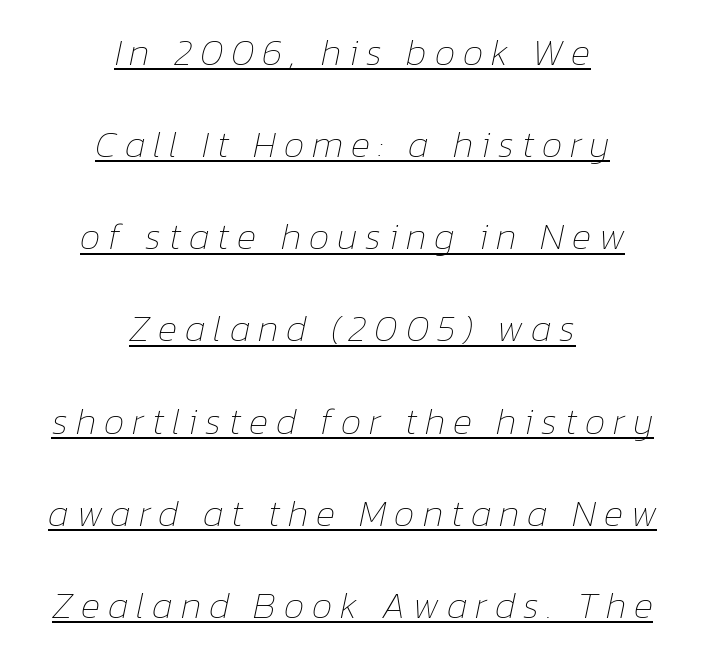
{"italic": "yes", "lean": "right", "slant_degrees": 12, "bold": "no", "weight": "thin", "width": "normal", "stroke_contrast": "low", "x_height": "medium", "monospaced": "no", "underline": "yes", "align": "center", "line_spacing": "loose", "line_spacing_ratio": 2.49, "letter_spacing": "wide", "letter_spacing_em": 0.21, "glyph_px": 37}
